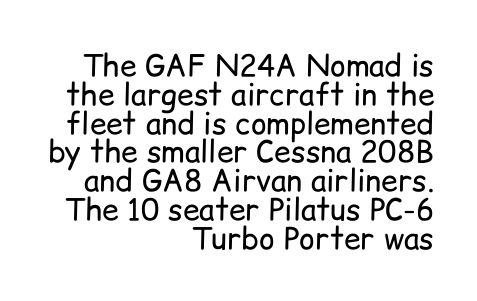
Characters follow at the spacing the type designer built in. The passage shown is typeset with a sans-serif family. Descender tails drop into unmarked territory. The face used here is proportionally spaced, like ordinary book or web type. Leading is clearly below the norm, producing a dense column. The typography opts for an upright posture over an oblique one.
